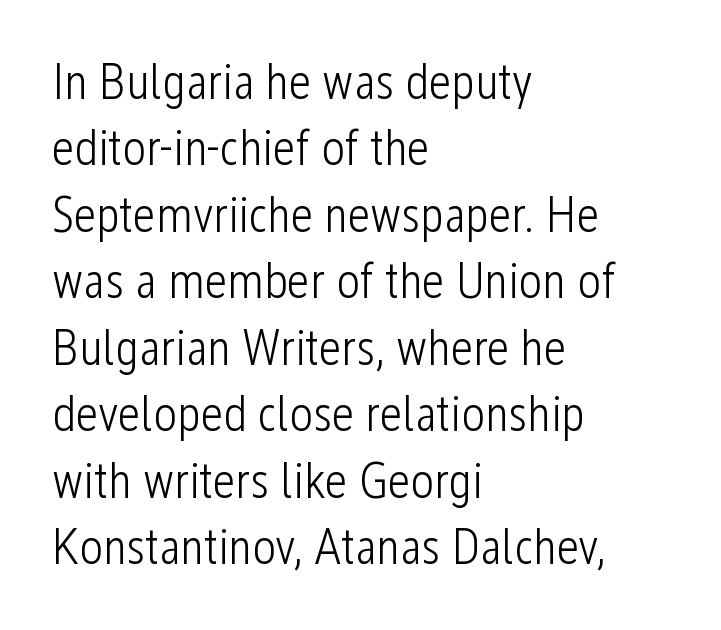
The weight would be labelled regular, book, light, or lighter still. It's the straight-up-and-down kind of type. Each line starts at the same left margin while the right side varies. Note the varied advance widths — an 'i' is clearly narrower than an 'm'. A normal amount of white space separates one row of letters from the next. These lines keep a tight, regular rhythm from letter to letter.
